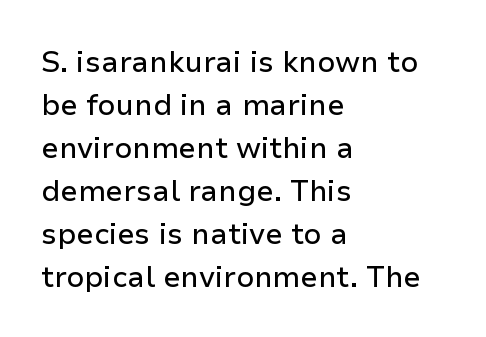
Q: Is the text italic (slanted)? A: No, it is upright.
Q: Is the typeface a serif or a sans-serif typeface? A: Sans-serif.
Q: Is the text underlined? A: No.
Q: How is the paragraph aligned? A: Left-aligned.
Q: Is the spacing between letters normal or unusually wide? A: Normal.
Q: Is the spacing between lines tight, normal or loose? A: Normal.
Q: Width (condensed, normal, or wide)? A: Normal.
Q: Stroke contrast? A: Low.
Q: x-height? A: Medium.
Q: Monospaced? A: No.
